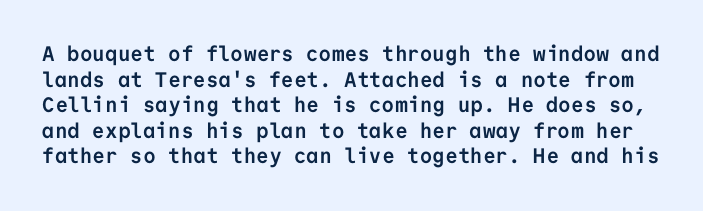
Q: Is the text bold? A: Yes.
Q: Is the text italic (slanted)? A: No, it is upright.
Q: Is the text underlined? A: No.
Q: Is the spacing between letters normal or unusually wide? A: Normal.
